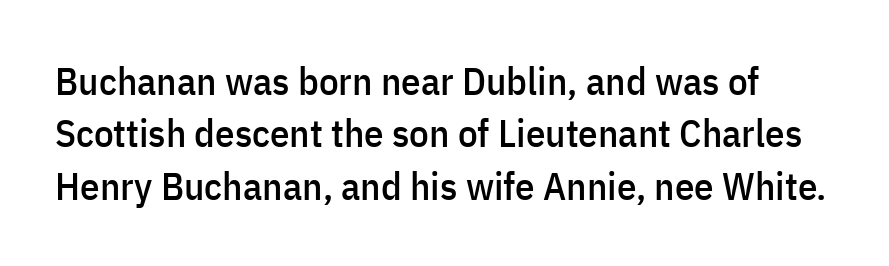
Q: Is the text italic (slanted)? A: No, it is upright.
Q: Is the typeface a serif or a sans-serif typeface? A: Sans-serif.
Q: Is the text underlined? A: No.
Q: Is the spacing between letters normal or unusually wide? A: Normal.
Q: Is the spacing between lines tight, normal or loose? A: Normal.
Q: Width (condensed, normal, or wide)? A: Condensed.
Q: Stroke contrast? A: Low.
Q: x-height? A: Medium.
Q: Monospaced? A: No.
